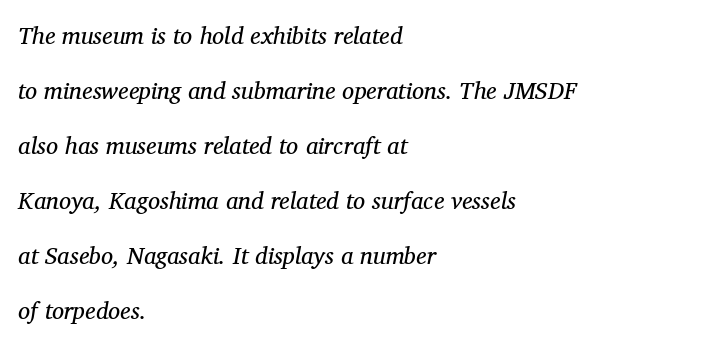
Is there much room between lines? Yes — plenty of vertical air separates them. These lines are set flush left with a ragged right edge. Stroke thickness stays within the range of a standard reading face or lighter. Default kerning and tracking; the words read as compact shapes. Notice how the stems are inclined rather than vertical — that's the hallmark of italics.
